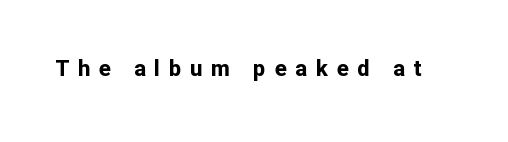
The image shows 22 px bold type, upright; set unusually wide letter spacing (+0.4 em), not underlined.
